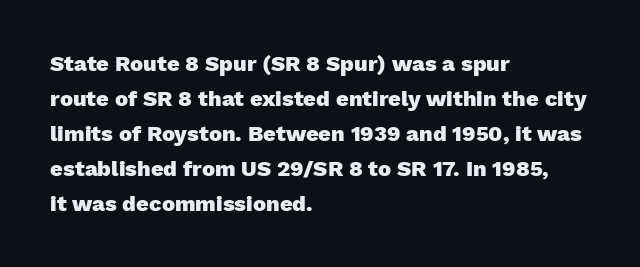
The image shows 22 px bold type, upright; set left-aligned, normal line spacing (1.59x), normal letter spacing, not underlined.
